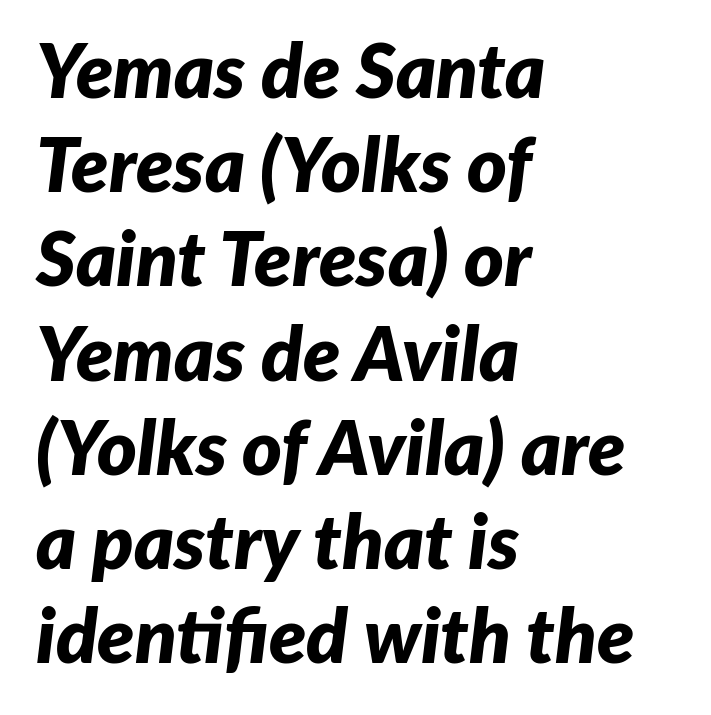
Q: Is the text bold? A: Yes.
Q: Is the text italic (slanted)? A: Yes, it leans right by about 7 degrees.
Q: Is the text underlined? A: No.
Q: How is the paragraph aligned? A: Left-aligned.
Q: Is the spacing between letters normal or unusually wide? A: Normal.
Q: Width (condensed, normal, or wide)? A: Normal.
Q: Stroke contrast? A: Low.
Q: x-height? A: Medium.
Q: Monospaced? A: No.
